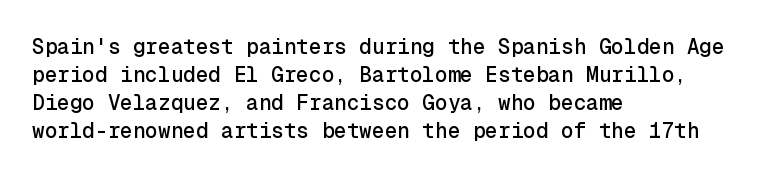
{"italic": "no", "underline": "no", "align": "left", "line_spacing": "normal", "line_spacing_ratio": 1.33, "letter_spacing": "normal", "letter_spacing_em": 0.0, "glyph_px": 21}
